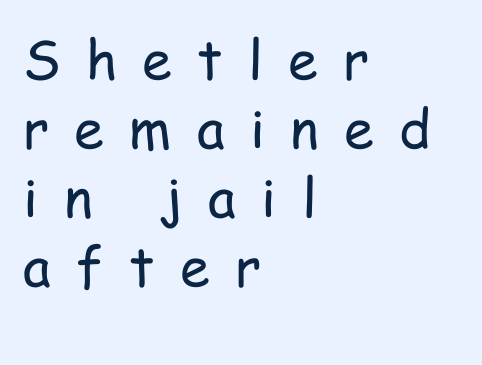
Q: Is the text bold? A: No.
Q: Is the text italic (slanted)? A: No, it is upright.
Q: Is the typeface a serif or a sans-serif typeface? A: Sans-serif.
Q: Is the text underlined? A: No.
Q: How is the paragraph aligned? A: Left-aligned.
Q: Is the spacing between letters normal or unusually wide? A: Unusually wide.
Q: Is the spacing between lines tight, normal or loose? A: Normal.
Q: Width (condensed, normal, or wide)? A: Condensed.
Q: Stroke contrast? A: Low.
Q: x-height? A: Medium.
Q: Monospaced? A: No.
